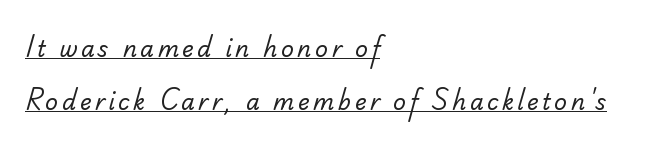
Q: Is the text bold? A: No.
Q: Is the text underlined? A: Yes.
Q: How is the paragraph aligned? A: Left-aligned.
Q: Is the spacing between lines tight, normal or loose? A: Loose.
